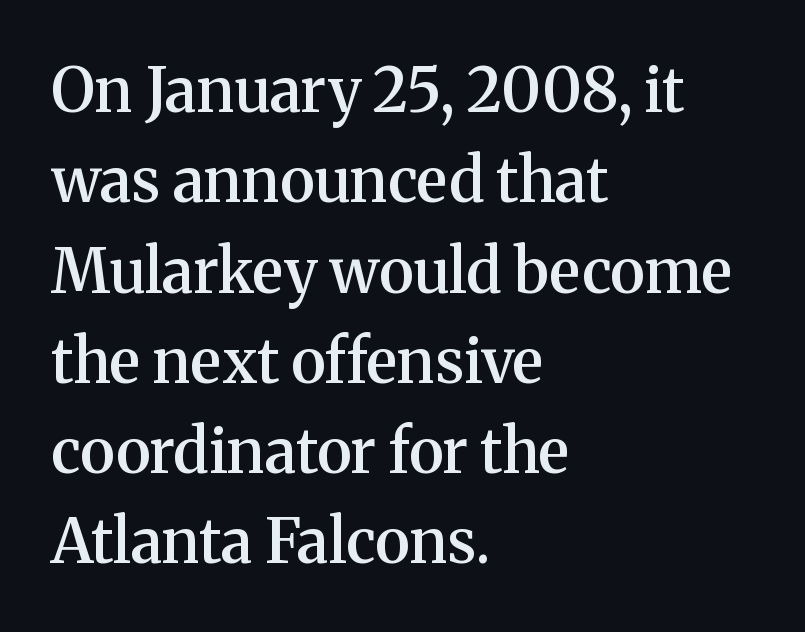
{"serif": "yes", "italic": "no", "bold": "semi", "weight": "semibold", "width": "normal", "stroke_contrast": "medium", "x_height": "medium", "monospaced": "no", "underline": "no", "align": "left", "line_spacing": "normal", "line_spacing_ratio": 1.48, "letter_spacing": "normal", "letter_spacing_em": 0.0, "glyph_px": 61}
